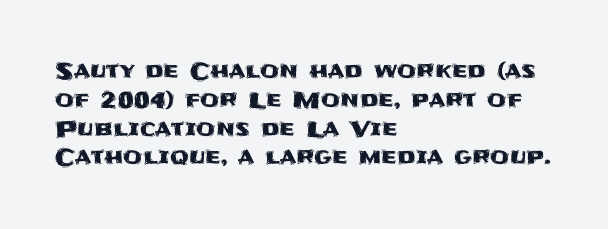
Q: Is the text italic (slanted)? A: No, it is upright.
Q: Is the text underlined? A: No.
Q: How is the paragraph aligned? A: Left-aligned.
Q: Is the spacing between letters normal or unusually wide? A: Normal.
Q: Is the spacing between lines tight, normal or loose? A: Normal.
